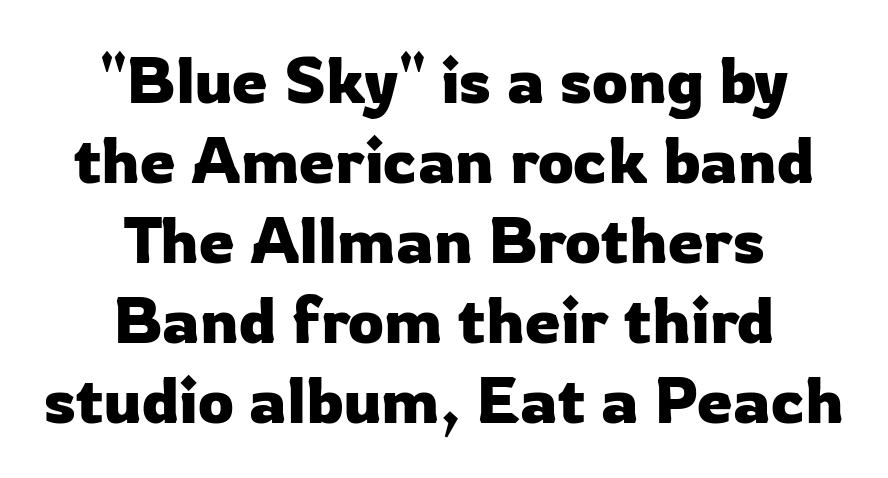
Does the leading feel generous? No, just average. Honestly, there is no underline to notice here at all. Horizontal alignment here is central, giving a formal, balanced look. The letters advance in unequal steps, a hallmark of proportional type. The tracking reads as untouched default to a designer's eye.
